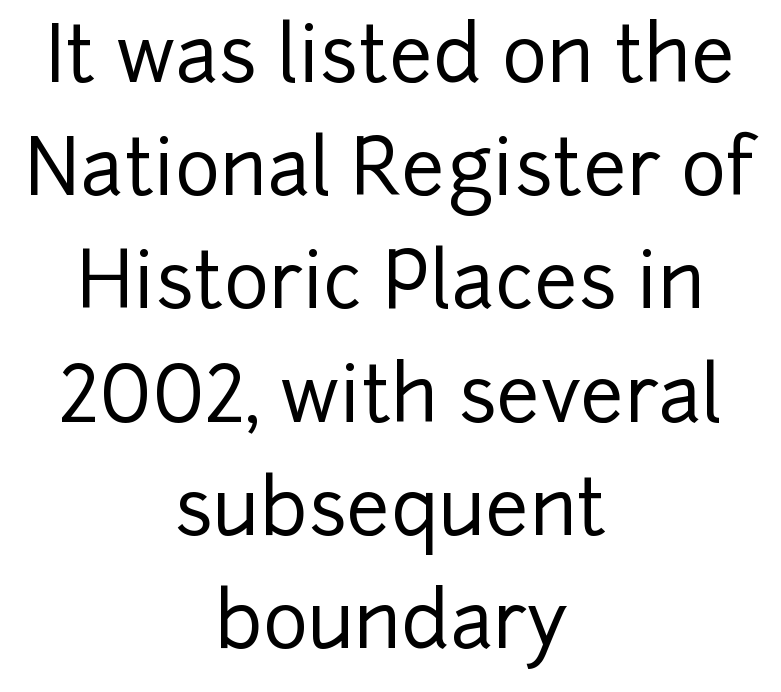
Q: Is the text italic (slanted)? A: No, it is upright.
Q: Is the typeface a serif or a sans-serif typeface? A: Sans-serif.
Q: Is the text underlined? A: No.
Q: How is the paragraph aligned? A: Centered.
Q: Is the spacing between letters normal or unusually wide? A: Normal.
Q: Is the spacing between lines tight, normal or loose? A: Normal.
Q: Width (condensed, normal, or wide)? A: Normal.
Q: Stroke contrast? A: Low.
Q: x-height? A: Medium.
Q: Monospaced? A: No.
